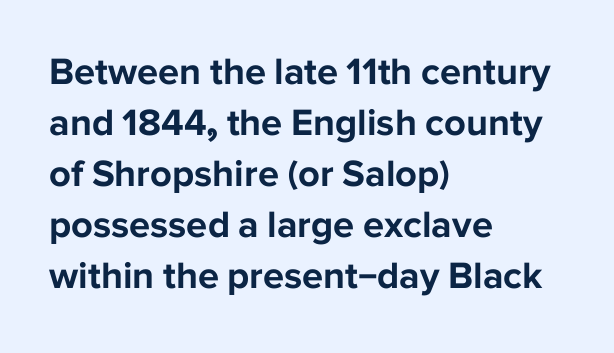
Q: Is the text bold? A: Yes.
Q: Is the text italic (slanted)? A: No, it is upright.
Q: Is the typeface a serif or a sans-serif typeface? A: Sans-serif.
Q: Is the text underlined? A: No.
Q: How is the paragraph aligned? A: Left-aligned.
Q: Is the spacing between letters normal or unusually wide? A: Normal.
Q: Is the spacing between lines tight, normal or loose? A: Normal.
Q: Width (condensed, normal, or wide)? A: Normal.
Q: Stroke contrast? A: Low.
Q: x-height? A: Medium.
Q: Monospaced? A: No.
